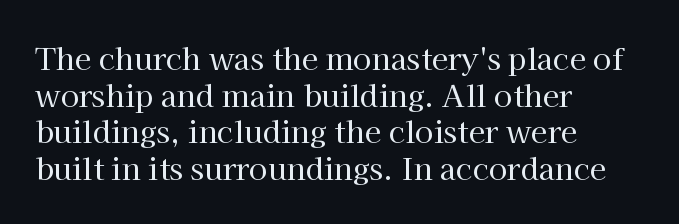
Words appear dense and cohesive because spacing is normal. Descenders hang freely into open space. When letters stand straight like this, we call the style roman or upright. The strokes are not fattened; the text isn't bold.
